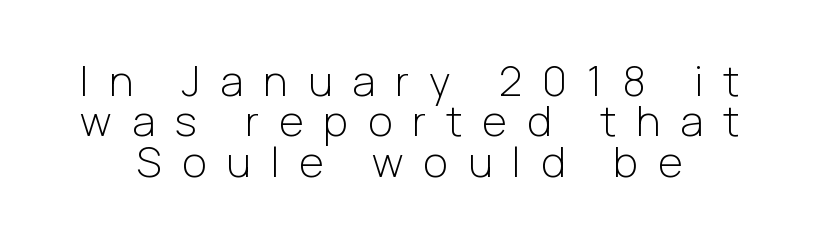
{"serif": "no", "italic": "no", "bold": "no", "weight": "light", "width": "normal", "stroke_contrast": "low", "x_height": "medium", "monospaced": "no", "underline": "no", "line_spacing": "tight", "line_spacing_ratio": 0.96, "letter_spacing": "wide", "letter_spacing_em": 0.48, "glyph_px": 42}
